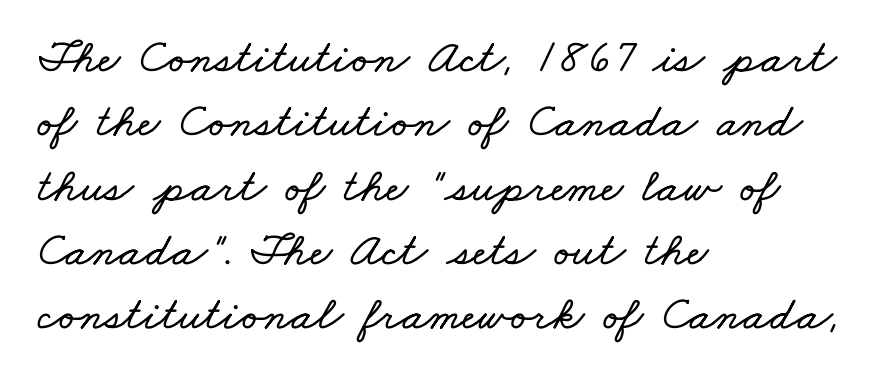
Q: Is the text underlined? A: No.
Q: How is the paragraph aligned? A: Left-aligned.
Q: Is the spacing between letters normal or unusually wide? A: Normal.
Q: Is the spacing between lines tight, normal or loose? A: Normal.
Q: Width (condensed, normal, or wide)? A: Wide.
Q: Stroke contrast? A: Low.
Q: x-height? A: Small.
Q: Monospaced? A: No.
